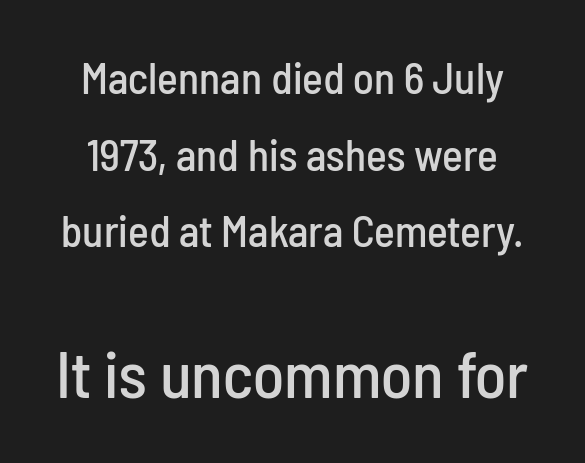
Q: Is the text italic (slanted)? A: No, it is upright.
Q: Is the typeface a serif or a sans-serif typeface? A: Sans-serif.
Q: Is the text underlined? A: No.
Q: Is the spacing between letters normal or unusually wide? A: Normal.
Q: Which block of text is set in a larger size, the first (top) or the second (bottom)? A: The second (bottom) one.
Q: Width (condensed, normal, or wide)? A: Condensed.
Q: Stroke contrast? A: Low.
Q: x-height? A: Medium.
Q: Monospaced? A: No.
